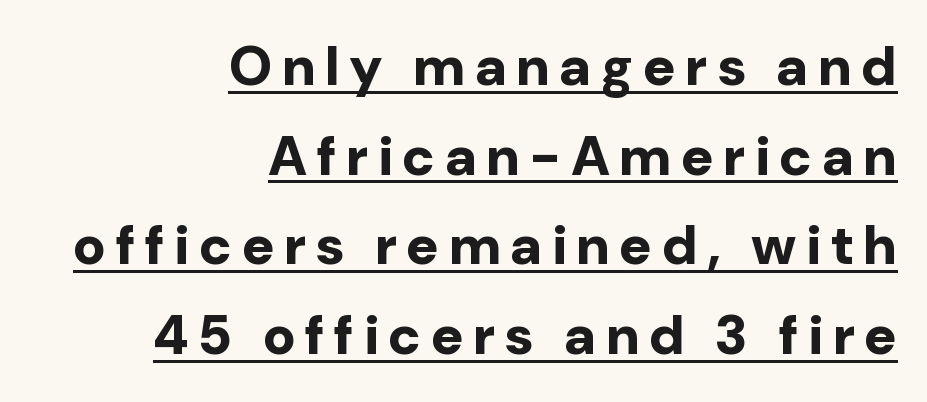
Strong, thick strokes mark this as bold type. Nope, no serifs anywhere on these letters. Emphasis is given by a line drawn under the lettering. Is this a fixed-width face? No — the glyphs have proportional, varying widths. Compared with a flush-left layout, this one pins lines to the opposite, right side. What's the leading like? Ordinary, nothing unusual.
